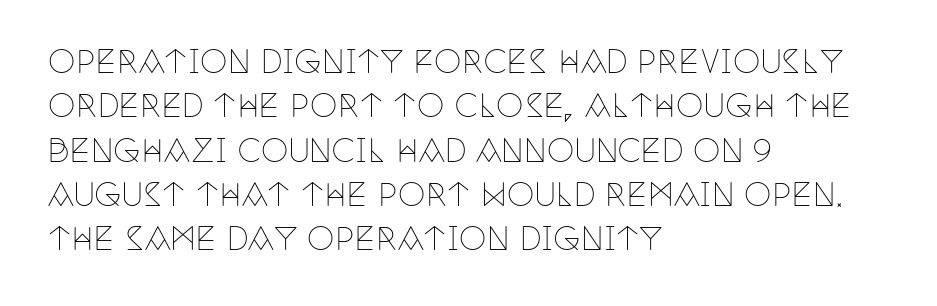
Q: Is the text bold? A: No.
Q: Is the text italic (slanted)? A: No, it is upright.
Q: Is the typeface a serif or a sans-serif typeface? A: Serif.
Q: Is the text underlined? A: No.
Q: How is the paragraph aligned? A: Left-aligned.
Q: Is the spacing between letters normal or unusually wide? A: Normal.
Q: Is the spacing between lines tight, normal or loose? A: Normal.
Q: Width (condensed, normal, or wide)? A: Condensed.
Q: Stroke contrast? A: Low.
Q: x-height? A: Large.
Q: Monospaced? A: No.
